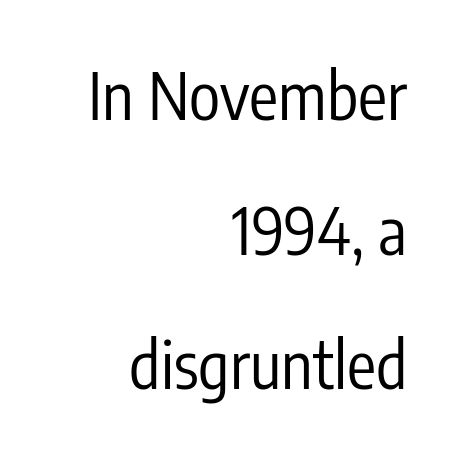
{"serif": "no", "italic": "no", "bold": "no", "weight": "regular", "width": "condensed", "stroke_contrast": "low", "x_height": "medium", "monospaced": "no", "underline": "no", "align": "right", "line_spacing": "loose", "line_spacing_ratio": 2.07, "letter_spacing": "normal", "letter_spacing_em": 0.0, "glyph_px": 65}
